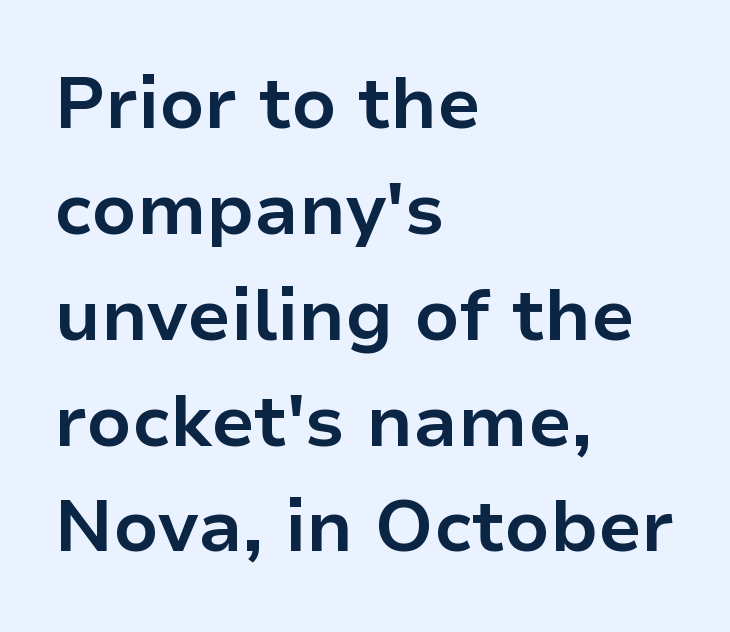
The image shows 73 px bold sans-serif type, upright; set left-aligned, normal line spacing (1.45x), normal letter spacing, not underlined; low stroke contrast and a medium x-height.
